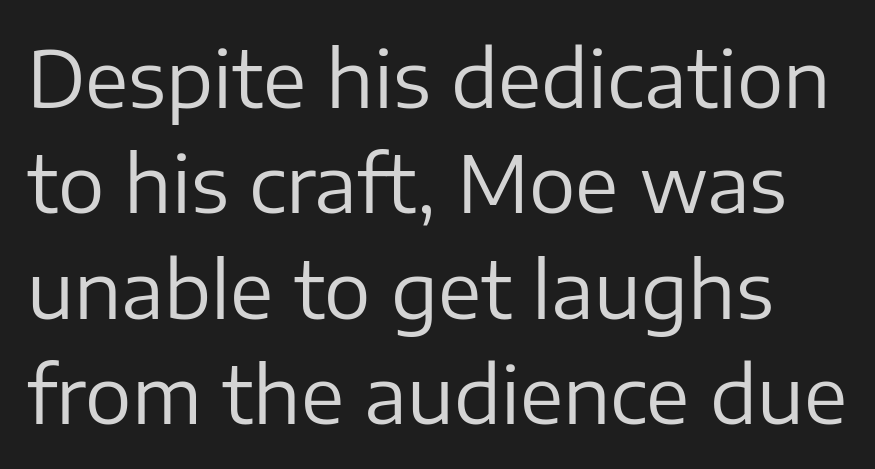
Tall strokes in this sample are plumb rather than angled. Nope, no serifs anywhere on these letters. You could not count columns in this text — the font is proportionally spaced. Beneath every word, the page is bare. No chunkiness to these letters — they're not bold.
